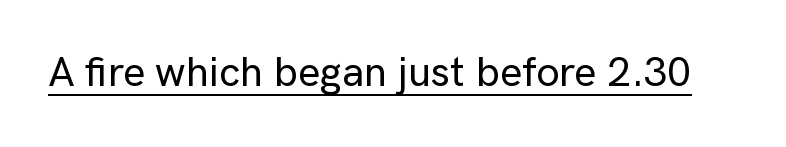
Decoration check: the copy is underlined. Tracking value appears to be zero — textbook default spacing. This sample has the flowing, uneven cadence of proportional lettering. It's the straight-up-and-down kind of type. The letters carry no serifs — their stems end cleanly without finishing strokes.
